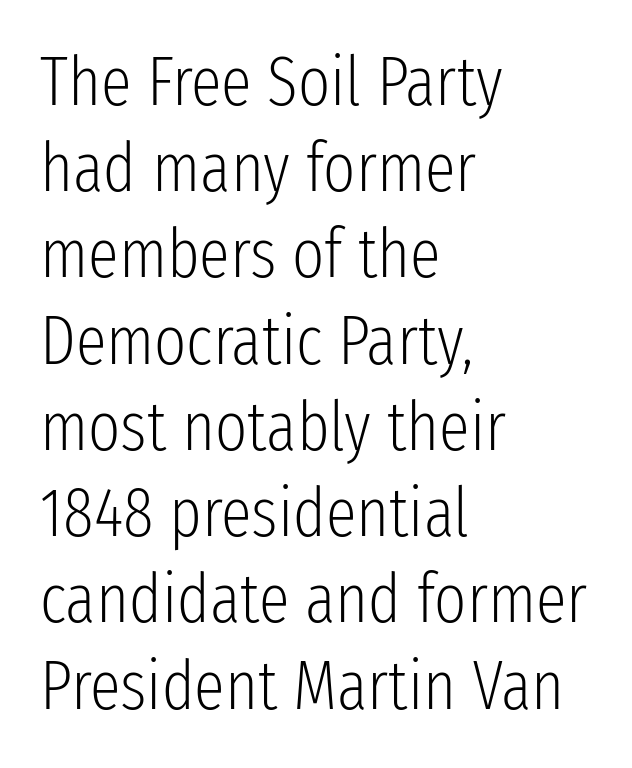
{"serif": "no", "italic": "no", "bold": "no", "weight": "light", "width": "condensed", "stroke_contrast": "low", "x_height": "medium", "monospaced": "no", "underline": "no", "align": "left", "line_spacing": "normal", "line_spacing_ratio": 1.25, "letter_spacing": "normal", "letter_spacing_em": 0.0, "glyph_px": 69}
